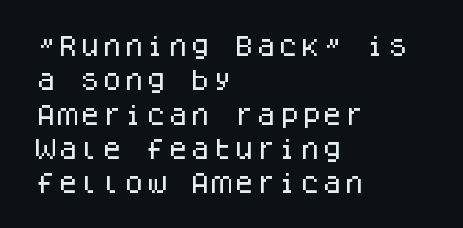
Teacher's note: observe the even left margin — that is flush-left alignment. The passage shown has conventional tracking throughout. It's the straight-up-and-down kind of type. The block of text has a typical density, with ordinary space between rows. The area under the type is left untouched.
